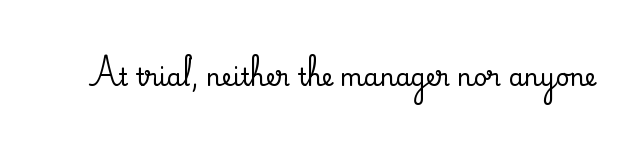
Q: Is the text italic (slanted)? A: No, it is upright.
Q: Is the text underlined? A: No.
Q: Is the spacing between letters normal or unusually wide? A: Normal.
